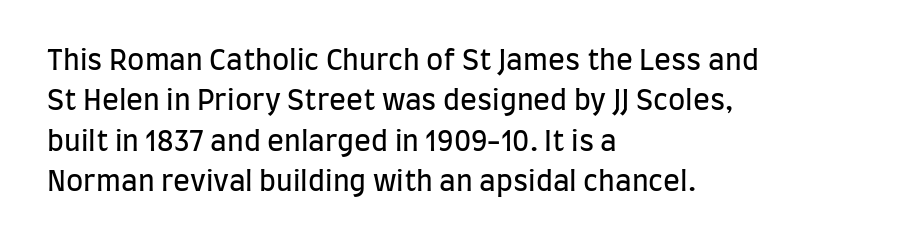
{"serif": "no", "italic": "no", "bold": "no", "weight": "regular", "width": "condensed", "stroke_contrast": "low", "x_height": "large", "monospaced": "no", "underline": "no", "align": "left", "line_spacing": "normal", "line_spacing_ratio": 1.44, "letter_spacing": "normal", "letter_spacing_em": 0.0, "glyph_px": 28}
